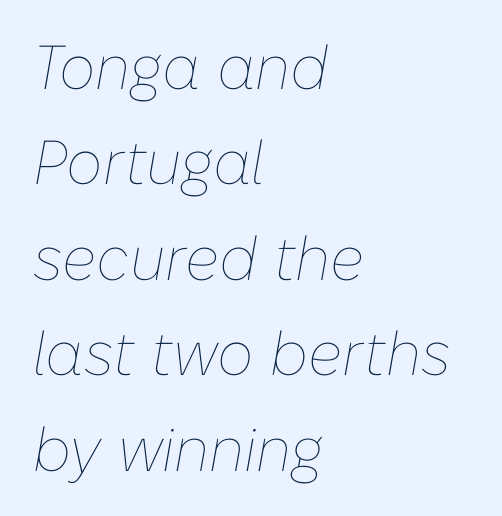
The image shows 62 px thin type, italic (leaning right); set left-aligned, normal line spacing (1.54x), normal letter spacing, not underlined; low stroke contrast and a medium x-height.
